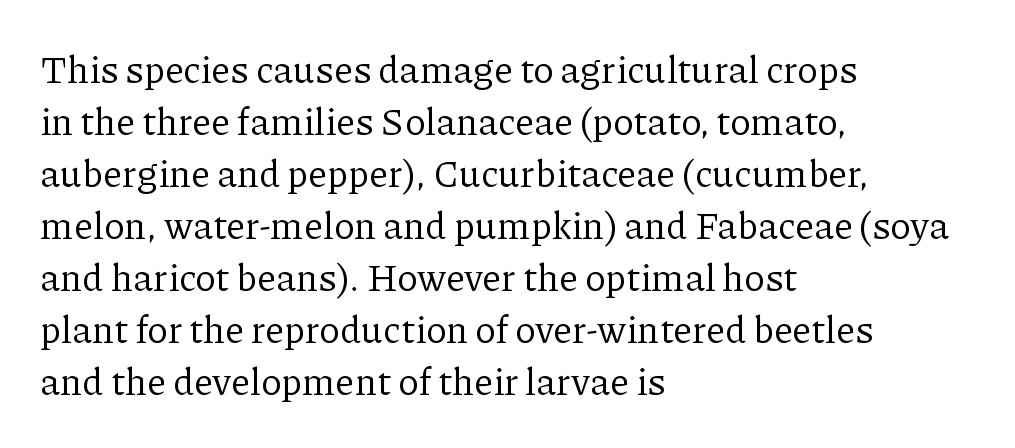
The image shows 38 px regular-weight serif type, upright; set left-aligned, normal line spacing (1.37x), normal letter spacing, not underlined; low stroke contrast and a medium x-height.
